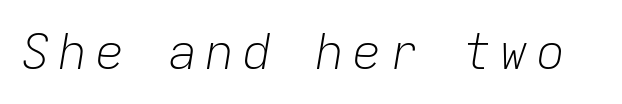
{"italic": "yes", "lean": "right", "slant_degrees": 9, "bold": "no", "weight": "light", "width": "normal", "stroke_contrast": "low", "x_height": "medium", "monospaced": "yes", "underline": "no", "glyph_px": 49}
